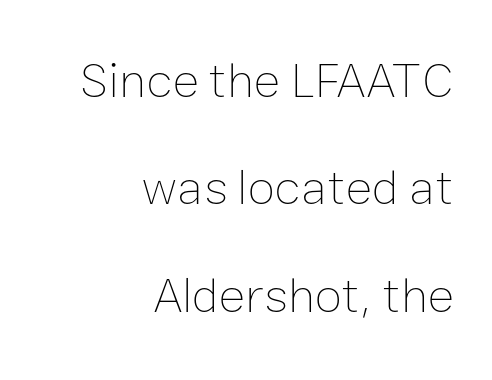
The image shows 50 px thin type, upright; set right-aligned, loose line spacing (2.15x), normal letter spacing, not underlined; low stroke contrast and a medium x-height.
